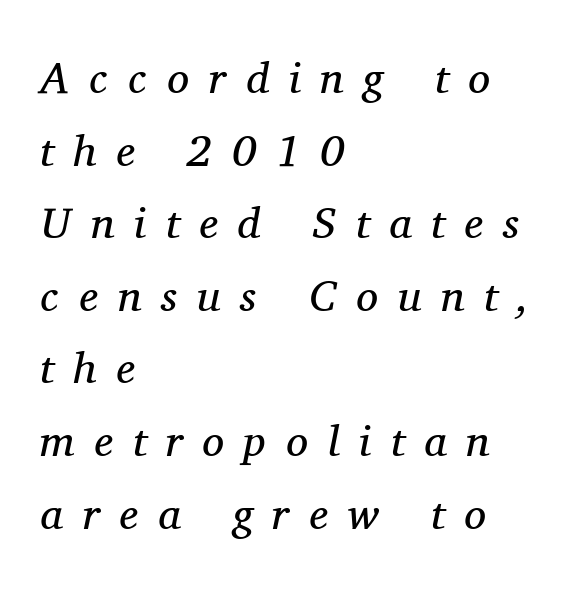
The compositor pushed each line to the left boundary. Each letter keeps its own natural width here, so spacing adapts to shape. There's an unmistakable incline to the writing here. The type is letterspaced generously, with wide tracking. The area under the type is left untouched. Stems and bowls with no extra thickness — not bold.
